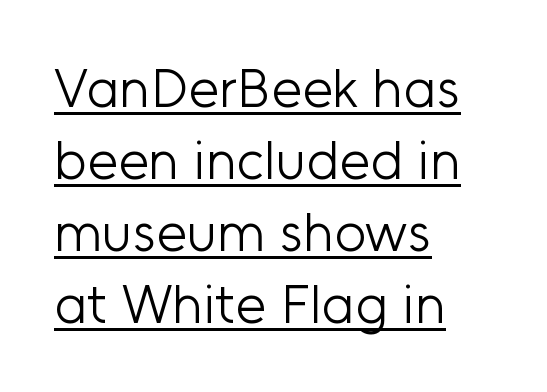
Q: Is the text bold? A: No.
Q: Is the text italic (slanted)? A: No, it is upright.
Q: Is the typeface a serif or a sans-serif typeface? A: Sans-serif.
Q: Is the text underlined? A: Yes.
Q: How is the paragraph aligned? A: Left-aligned.
Q: Is the spacing between letters normal or unusually wide? A: Normal.
Q: Is the spacing between lines tight, normal or loose? A: Normal.
Q: Width (condensed, normal, or wide)? A: Normal.
Q: Stroke contrast? A: Low.
Q: x-height? A: Medium.
Q: Monospaced? A: No.
